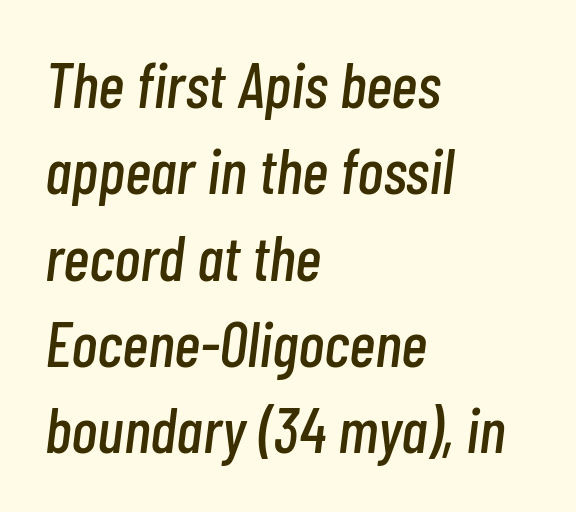
Q: Is the text italic (slanted)? A: Yes, it leans right by about 7 degrees.
Q: Is the text underlined? A: No.
Q: How is the paragraph aligned? A: Left-aligned.
Q: Is the spacing between letters normal or unusually wide? A: Normal.
Q: Is the spacing between lines tight, normal or loose? A: Normal.
Q: Width (condensed, normal, or wide)? A: Condensed.
Q: Stroke contrast? A: Low.
Q: x-height? A: Medium.
Q: Monospaced? A: No.
